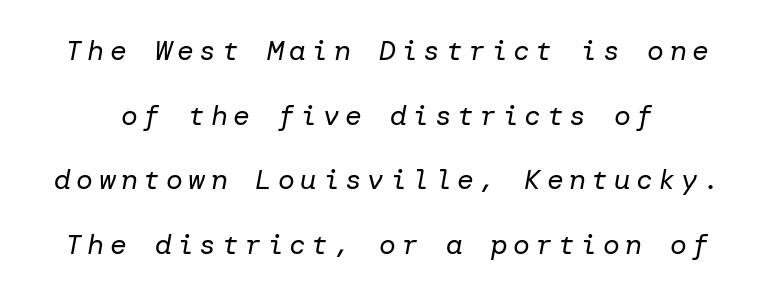
No word sits above an underline. The letters are spread apart with noticeably loose tracking. Compared with ordinary roman type, these characters are visibly tilted. Reading down the column, the eye jumps a long way to each next line. Stems here are at most as thick as an everyday book face.
